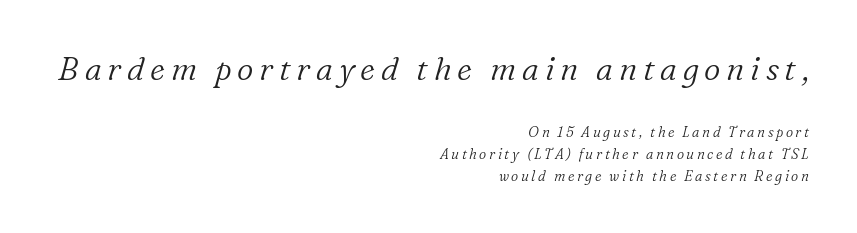
{"serif": "yes", "italic": "yes", "lean": "right", "slant_degrees": 16, "bold": "no", "weight": "light", "width": "normal", "stroke_contrast": "low", "x_height": "medium", "monospaced": "no", "underline": "no", "align": "right", "line_spacing": "normal", "line_spacing_ratio": 1.55, "larger_block": "first", "size_ratio": 2.29, "glyph_px": 32}
